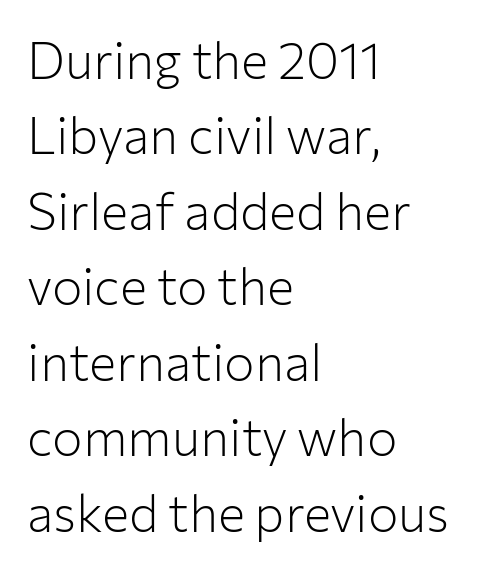
It's the straight-up-and-down kind of type. Layout note: lines flush left. The typesetting does not lean heavy: it is not bold. One glance says typical: line gaps are just what's usual. Standard letterfit; no display-style spreading of the glyphs. A bare baseline throughout the passage.
